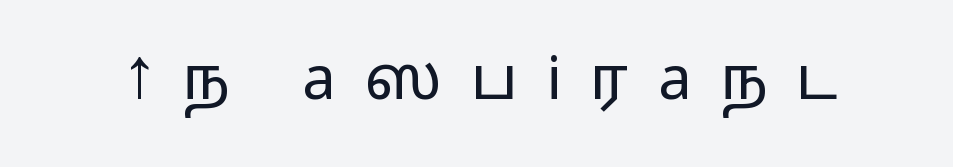
{"serif": "no", "italic": "no", "bold": "no", "weight": "regular", "width": "wide", "stroke_contrast": "low", "x_height": "medium", "monospaced": "no", "underline": "no", "letter_spacing": "wide", "letter_spacing_em": 0.48, "glyph_px": 60}
